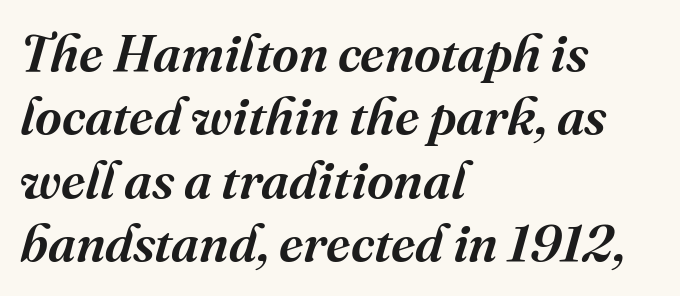
Q: Is the text italic (slanted)? A: Yes, it leans right by about 16 degrees.
Q: Is the typeface a serif or a sans-serif typeface? A: Serif.
Q: Is the text underlined? A: No.
Q: How is the paragraph aligned? A: Left-aligned.
Q: Is the spacing between letters normal or unusually wide? A: Normal.
Q: Width (condensed, normal, or wide)? A: Normal.
Q: Stroke contrast? A: Medium.
Q: x-height? A: Medium.
Q: Monospaced? A: No.
